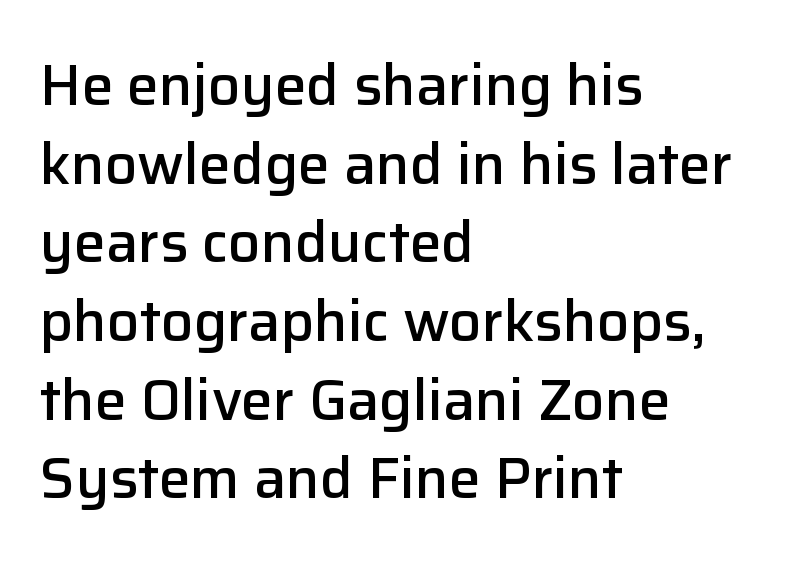
Q: Is the text bold? A: Semi-bold.
Q: Is the text italic (slanted)? A: No, it is upright.
Q: Is the typeface a serif or a sans-serif typeface? A: Sans-serif.
Q: Is the text underlined? A: No.
Q: How is the paragraph aligned? A: Left-aligned.
Q: Is the spacing between letters normal or unusually wide? A: Normal.
Q: Is the spacing between lines tight, normal or loose? A: Normal.
Q: Width (condensed, normal, or wide)? A: Normal.
Q: Stroke contrast? A: Low.
Q: x-height? A: Medium.
Q: Monospaced? A: No.
